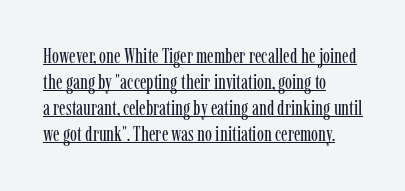
Q: Is the text bold? A: No.
Q: Is the text italic (slanted)? A: No, it is upright.
Q: Is the text underlined? A: Yes.
Q: How is the paragraph aligned? A: Left-aligned.
Q: Is the spacing between letters normal or unusually wide? A: Normal.
